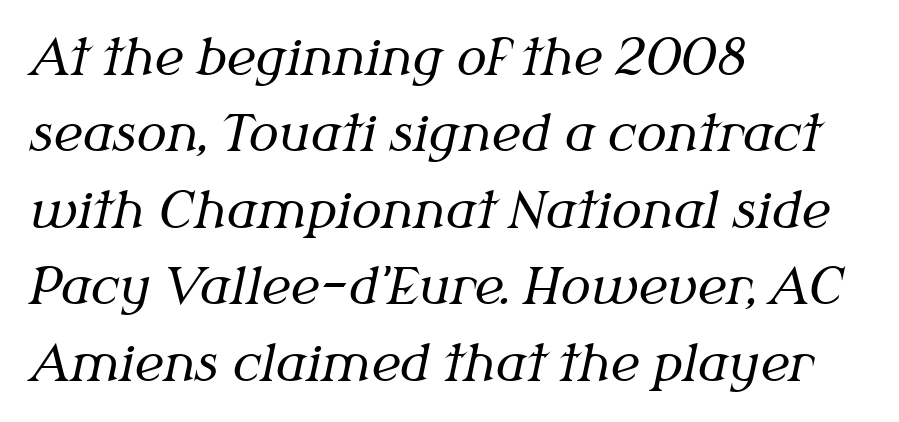
The image shows 50 px regular-weight serif type, italic (leaning right); set left-aligned, normal line spacing (1.53x), normal letter spacing, not underlined; medium stroke contrast and a medium x-height.
